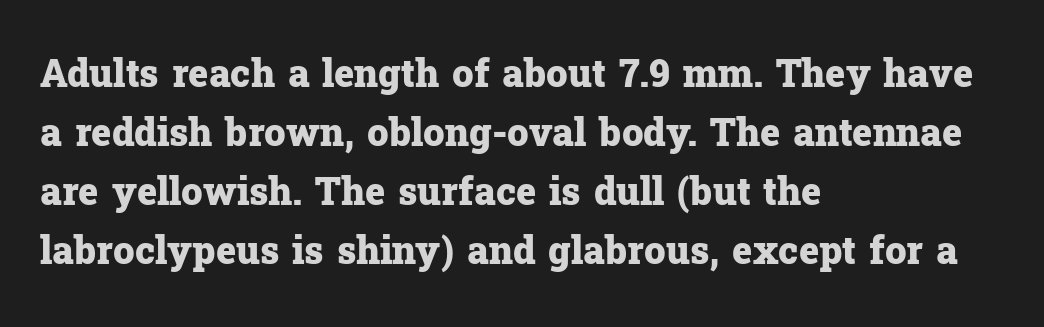
The image shows 38 px heavy serif type, upright; set left-aligned, normal line spacing (1.55x), normal letter spacing, not underlined; low stroke contrast and a medium x-height.
